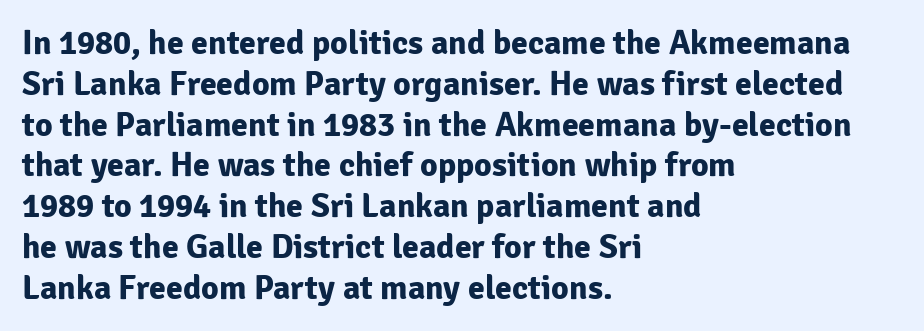
The image shows 34 px bold sans-serif type, upright; set left-aligned, line spacing 1.2x, normal letter spacing, not underlined; low stroke contrast and a medium x-height.
